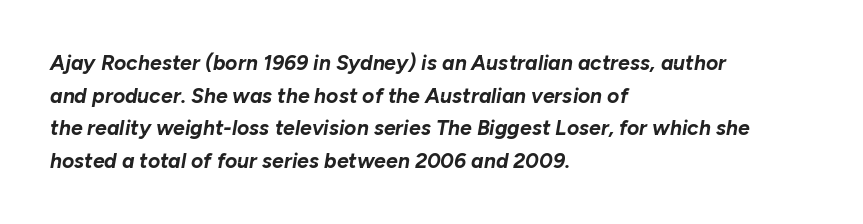
The image shows 21 px bold type, italic (leaning right); set left-aligned, normal line spacing (1.55x), normal letter spacing, not underlined.
